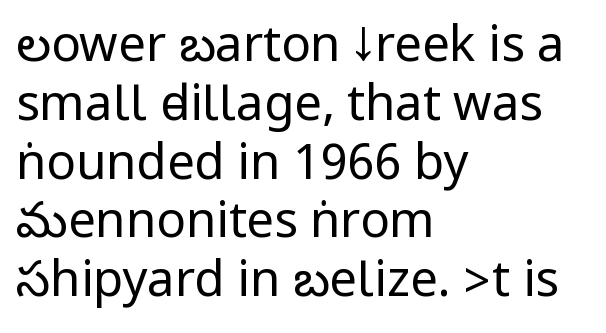
{"serif": "no", "italic": "no", "bold": "no", "weight": "regular", "width": "condensed", "stroke_contrast": "low", "underline": "no", "align": "left", "line_spacing_ratio": 1.2, "letter_spacing": "normal", "letter_spacing_em": 0.0, "glyph_px": 49}
